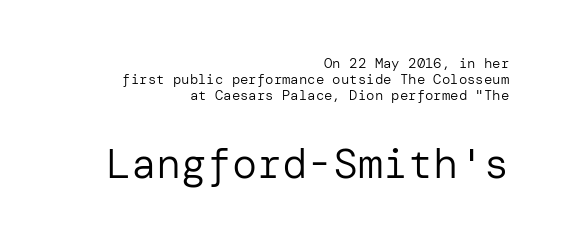
The image shows 42 px regular-weight sans-serif type, upright; set right-aligned, tight line spacing (1.15x), normal letter spacing, not underlined; the second (bottom) block is 3.0x larger; low stroke contrast and a medium x-height.
